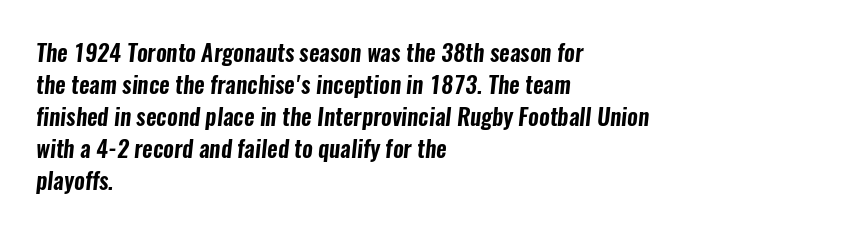
Descenders hang freely into open space. Observe the ordinary spacing: letters are neighbours, not strangers. Alignment: flush left. The vertical gap from one line to the next is medium.
